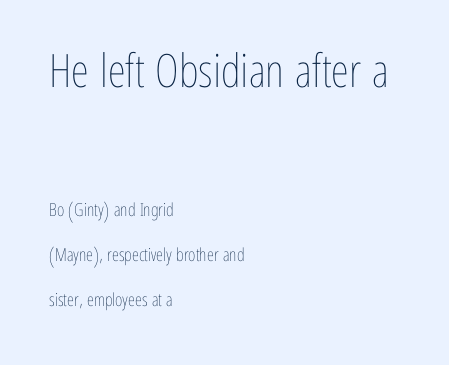
The image shows 46 px thin, condensed type, upright; set left-aligned, loose line spacing (2.5x), normal letter spacing, not underlined; the first (top) block is 2.56x larger; low stroke contrast and a medium x-height.
